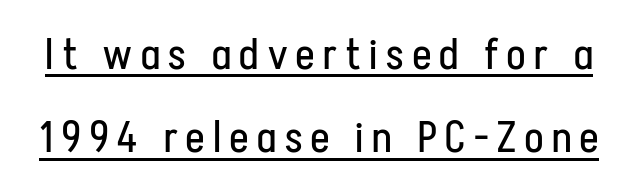
Q: Is the text bold? A: No.
Q: Is the text italic (slanted)? A: No, it is upright.
Q: Is the typeface a serif or a sans-serif typeface? A: Sans-serif.
Q: Is the text underlined? A: Yes.
Q: Is the spacing between letters normal or unusually wide? A: Unusually wide.
Q: Is the spacing between lines tight, normal or loose? A: Loose.
Q: Width (condensed, normal, or wide)? A: Condensed.
Q: Stroke contrast? A: Low.
Q: x-height? A: Medium.
Q: Monospaced? A: No.
